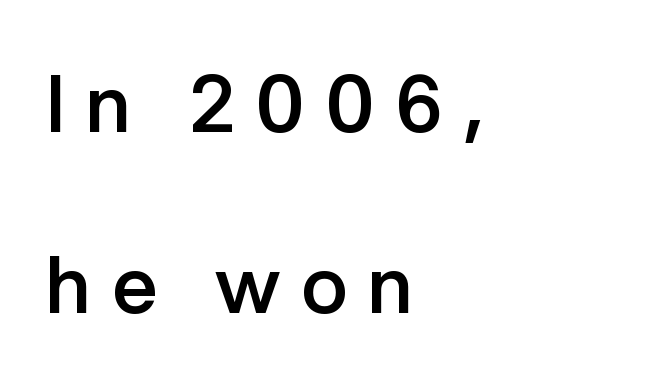
Ordinary non-slanted type is in use. These lines stack with their left ends in a neat column. The area under the type is left untouched. Is the type bold? Partly — it's a semibold, heavier than regular but not fully bold. Successive baselines arrive slowly, with a big drop between each.
